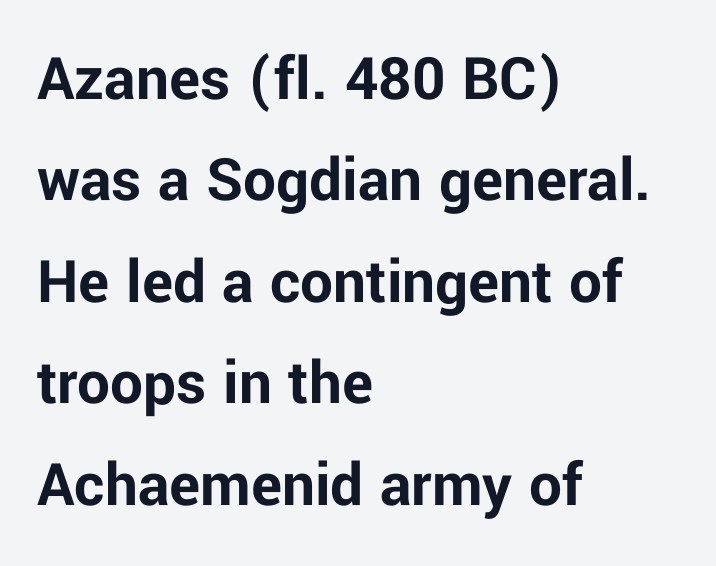
Quick note: underline off. Which margin do the lines hug? The left one — the right edge is uneven. Proportional: the letters do not fall into vertical columns. You can tell from the bare stems that sans-serif type was used.
